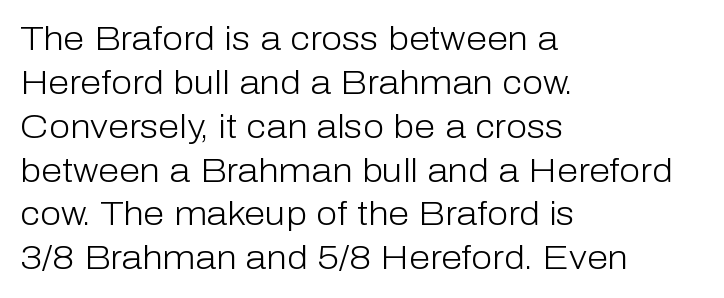
The image shows 34 px light sans-serif type, upright; set left-aligned, normal line spacing (1.29x), normal letter spacing, not underlined; low stroke contrast and a medium x-height.
